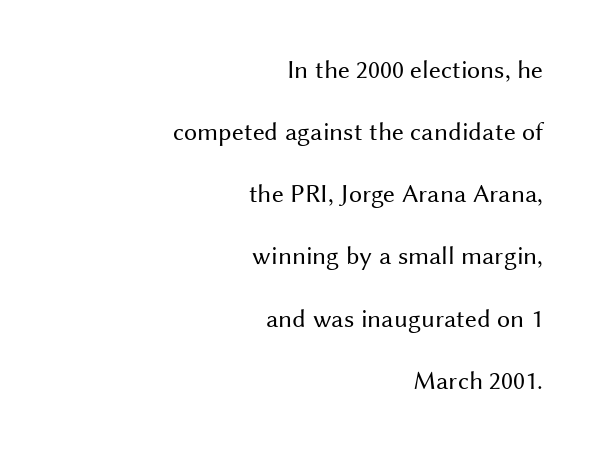
{"italic": "no", "bold": "no", "underline": "no", "align": "right", "line_spacing": "loose", "line_spacing_ratio": 2.39, "letter_spacing": "normal", "letter_spacing_em": 0.0, "glyph_px": 26}
